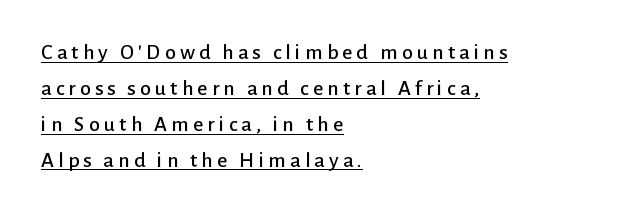
{"italic": "no", "underline": "yes", "align": "left", "line_spacing": "normal", "line_spacing_ratio": 1.63, "glyph_px": 22}
